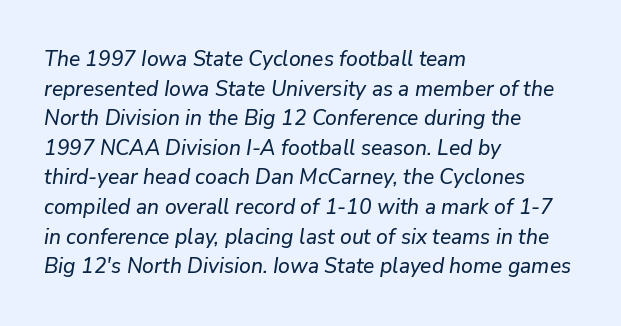
Q: Is the text italic (slanted)? A: Yes, it leans right by about 9 degrees.
Q: Is the text underlined? A: No.
Q: How is the paragraph aligned? A: Left-aligned.
Q: Is the spacing between letters normal or unusually wide? A: Normal.
Q: Is the spacing between lines tight, normal or loose? A: Normal.
